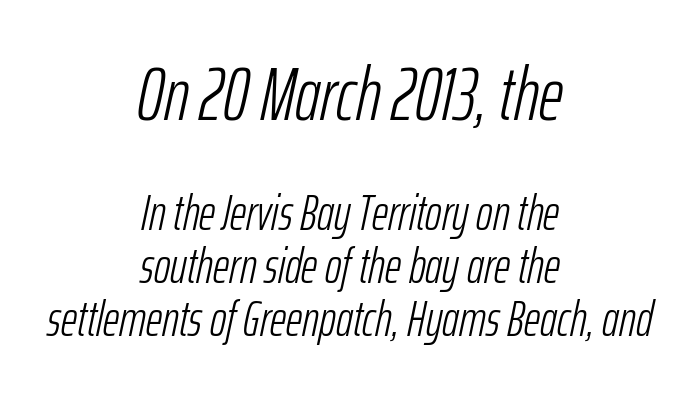
{"italic": "yes", "lean": "right", "slant_degrees": 12, "bold": "no", "weight": "light", "width": "condensed", "stroke_contrast": "low", "x_height": "medium", "monospaced": "no", "underline": "no", "align": "center", "line_spacing": "tight", "line_spacing_ratio": 1.06, "letter_spacing": "normal", "letter_spacing_em": 0.0, "larger_block": "first", "size_ratio": 1.5, "glyph_px": 75}
